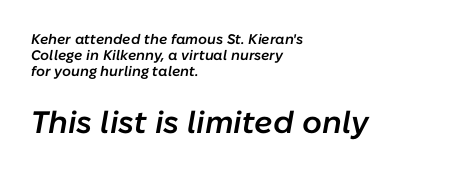
The image shows 31 px semibold type, italic (leaning right); set left-aligned, line spacing 1.16x, normal letter spacing, not underlined; the second (bottom) block is 2.21x larger; low stroke contrast and a medium x-height.
